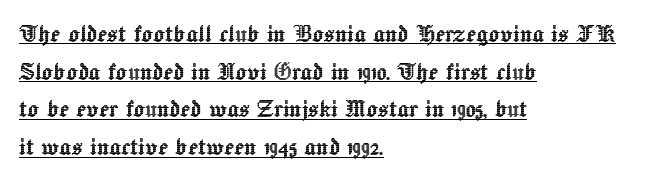
These lines are rendered in a variable-pitch font. Caption: standard tracking, unaltered. The string is rendered with underlining switched on. This sample is left-justified, so line endings fall wherever the words run out.
